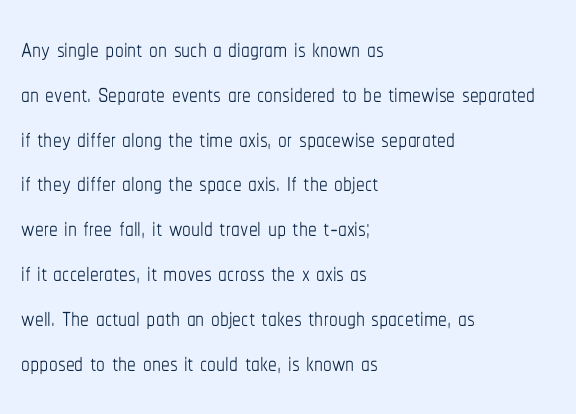
The image shows 35 px thin, condensed type, upright; set left-aligned, normal line spacing (1.28x), normal letter spacing, not underlined; low stroke contrast and a medium x-height.
